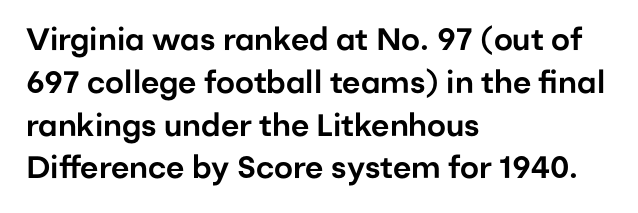
The lines sit at an ordinary, default distance from one another. Alignment: flush left. You could call the tracking neutral — neither tight nor loose. Every character sits straight up, as roman type does.
